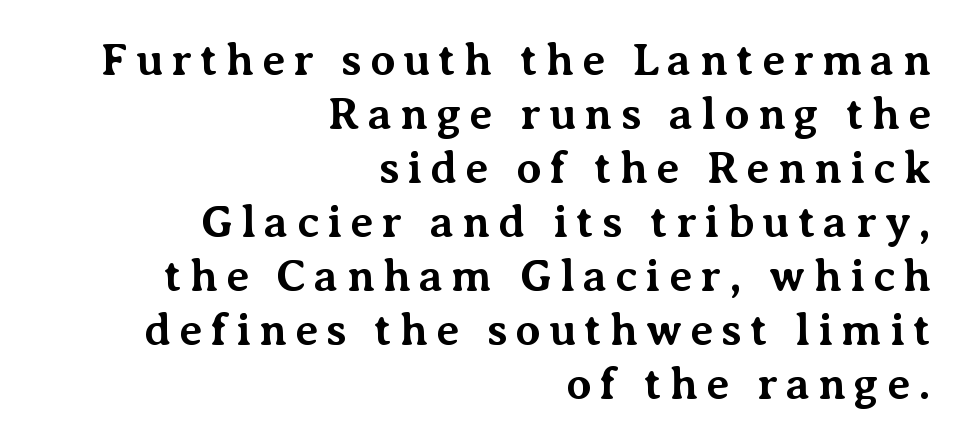
{"serif": "yes", "italic": "no", "bold": "yes", "weight": "bold", "width": "normal", "stroke_contrast": "medium", "x_height": "medium", "monospaced": "no", "underline": "no", "align": "right", "line_spacing_ratio": 1.2, "glyph_px": 45}
